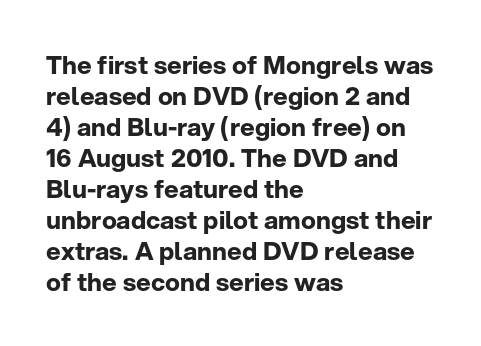
The image shows 25 px bold type, upright; set left-aligned, line spacing 1.24x, normal letter spacing, not underlined.
